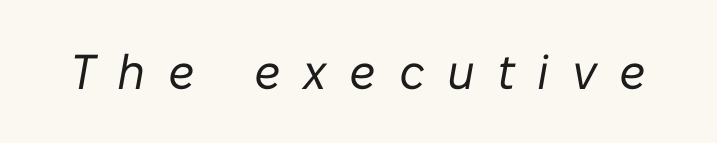
{"italic": "yes", "lean": "right", "slant_degrees": 10, "bold": "no", "weight": "regular", "width": "normal", "stroke_contrast": "low", "x_height": "medium", "monospaced": "no", "underline": "no", "letter_spacing": "wide", "letter_spacing_em": 0.46, "glyph_px": 49}
